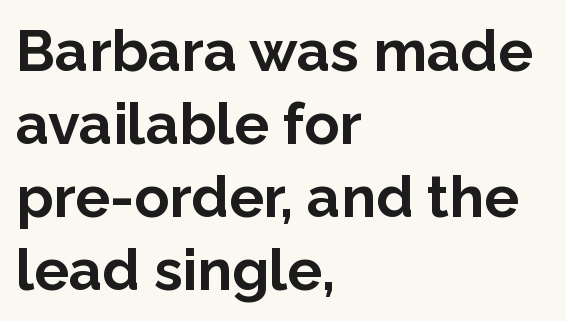
You could not count columns in this text — the font is proportionally spaced. Classification — sans serif. Vertical spacing — default. Visually the block forms a straight wall on the left and a jagged coastline on the right. Check the space under the baseline: it is left empty.
